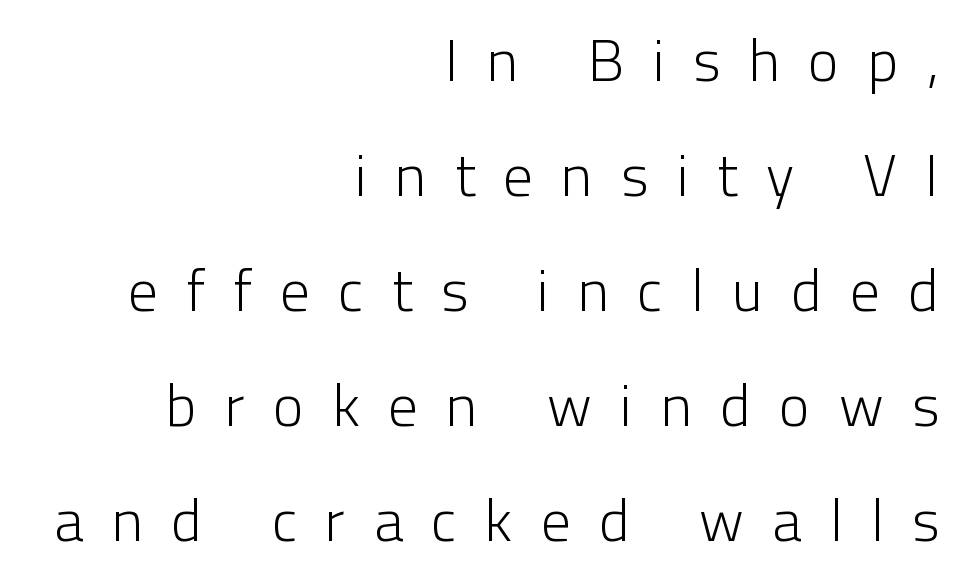
{"serif": "no", "italic": "no", "bold": "no", "weight": "light", "width": "normal", "stroke_contrast": "low", "x_height": "medium", "monospaced": "no", "underline": "no", "align": "right", "line_spacing": "loose", "line_spacing_ratio": 1.95, "letter_spacing": "wide", "letter_spacing_em": 0.48, "glyph_px": 59}
